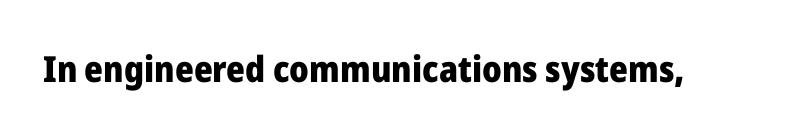
Look at the tracking — it's just the regular setting, nothing added. The strip under each line holds only bare page. Italic? Not at all — the glyphs are vertical. Are there feet on the stems? There aren't — it's a sans. The rendering uses natural spacing where letterforms have individual widths. Strong, thick strokes mark this as bold type.
